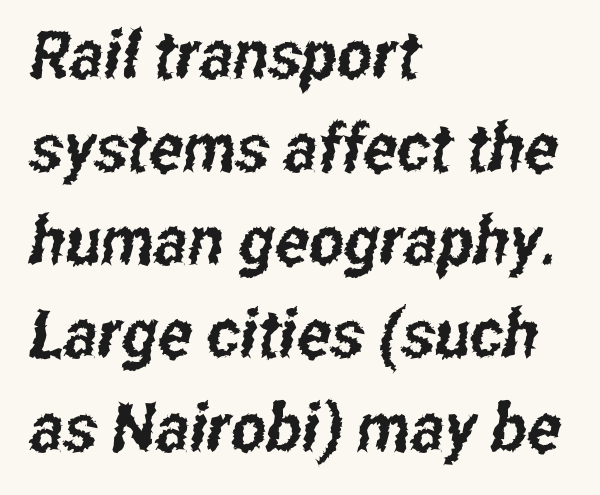
One-word summary of the alignment: left. Type style note: lacks serifs. Think of a printed novel: that variable character pitch is what you see here. The passage shown is not underscored anywhere. Line spacing here is normal.
